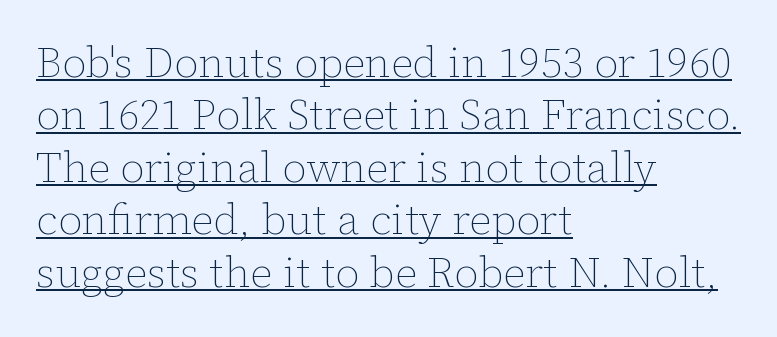
The image shows 42 px thin type, upright; set left-aligned, normal line spacing (1.25x), normal letter spacing, underlined; low stroke contrast and a medium x-height.
